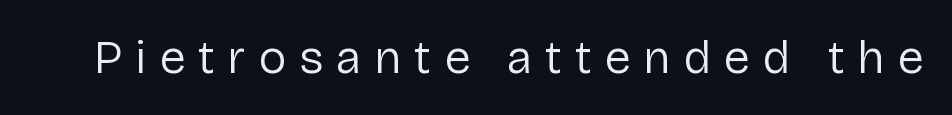
The image shows 47 px regular-weight sans-serif type, upright; set unusually wide letter spacing (+0.27 em), not underlined; low stroke contrast and a medium x-height.
